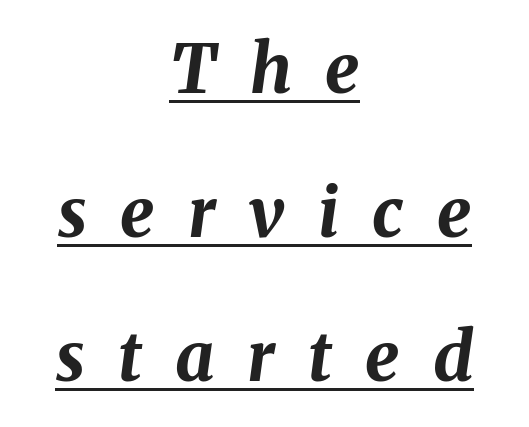
{"italic": "yes", "lean": "right", "slant_degrees": 8, "bold": "yes", "weight": "bold", "width": "normal", "stroke_contrast": "medium", "x_height": "medium", "monospaced": "no", "underline": "yes", "align": "center", "line_spacing": "loose", "line_spacing_ratio": 2.12, "letter_spacing": "wide", "letter_spacing_em": 0.49, "glyph_px": 68}
